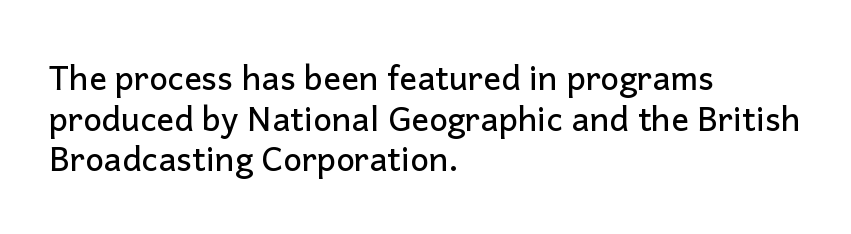
Look at the tracking — it's just the regular setting, nothing added. Any mark beneath the type? The region is blank. Short and long lines alike share a common starting point at left. Tall strokes in this sample are plumb rather than angled.
